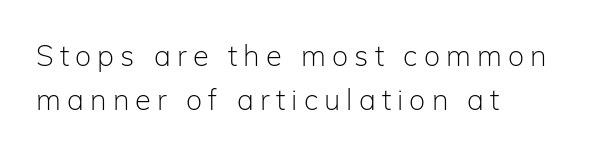
The image shows 29 px light sans-serif type, upright; set left-aligned, normal line spacing (1.51x), unusually wide letter spacing (+0.21 em), not underlined; low stroke contrast and a medium x-height.
